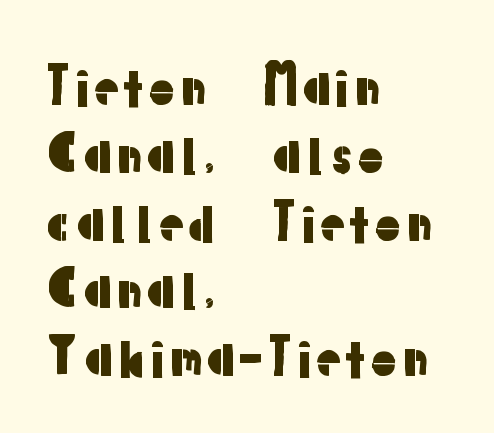
Q: Is the text italic (slanted)? A: No, it is upright.
Q: Is the typeface a serif or a sans-serif typeface? A: Sans-serif.
Q: Is the text underlined? A: No.
Q: How is the paragraph aligned? A: Left-aligned.
Q: Is the spacing between letters normal or unusually wide? A: Normal.
Q: Is the spacing between lines tight, normal or loose? A: Normal.
Q: Width (condensed, normal, or wide)? A: Normal.
Q: Stroke contrast? A: Low.
Q: x-height? A: Medium.
Q: Monospaced? A: No.
